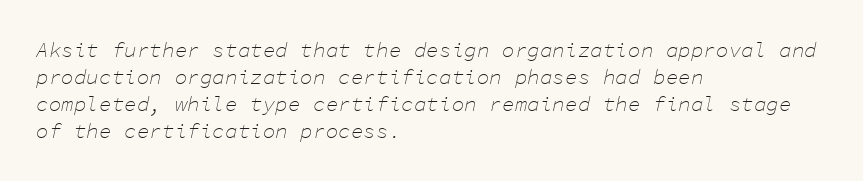
Q: Is the text bold? A: No.
Q: Is the text italic (slanted)? A: Yes, it leans right by about 11 degrees.
Q: Is the text underlined? A: No.
Q: How is the paragraph aligned? A: Left-aligned.
Q: Is the spacing between letters normal or unusually wide? A: Normal.
Q: Is the spacing between lines tight, normal or loose? A: Normal.
